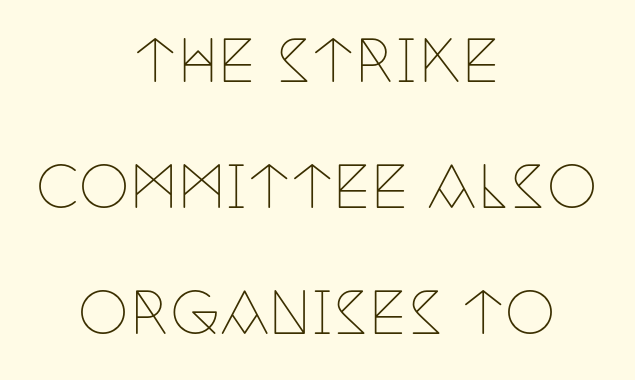
Are there feet on the stems? There are — it's a serif. The baseline area is clear. Tall strokes in this sample are plumb rather than angled. The vertical gap from one line to the next is large.
